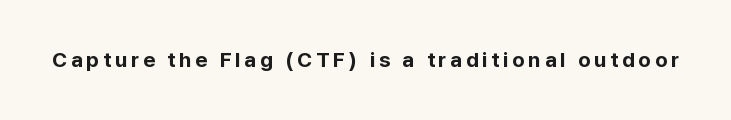
Pretty heavy lettering here — definitely bold. The passage shown is not underscored anywhere. Do the letters lean? They stand straight.
